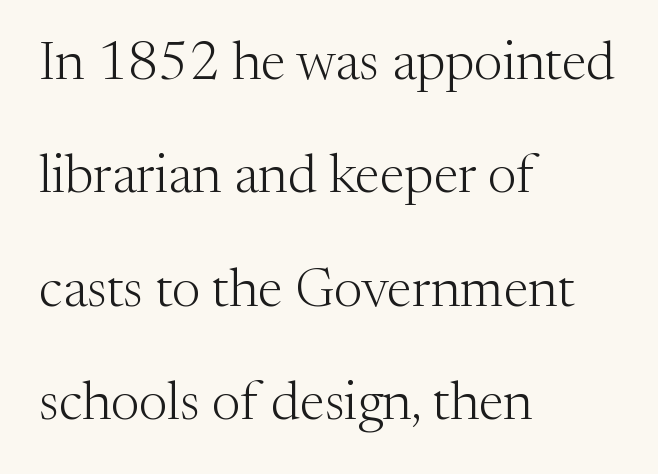
{"serif": "yes", "italic": "no", "bold": "no", "weight": "light", "width": "normal", "stroke_contrast": "medium", "x_height": "medium", "monospaced": "no", "underline": "no", "align": "left", "line_spacing": "loose", "line_spacing_ratio": 2.1, "letter_spacing": "normal", "letter_spacing_em": 0.0, "glyph_px": 54}
